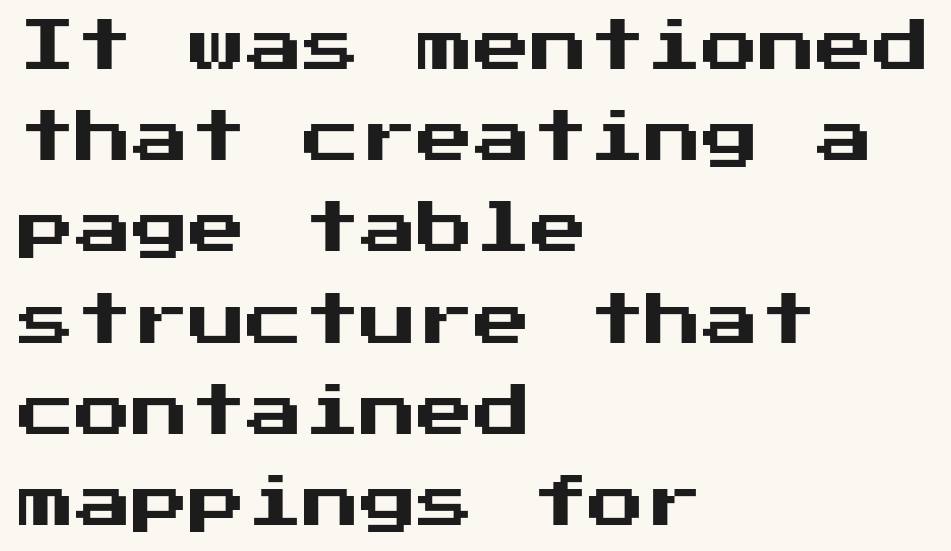
Q: Is the text italic (slanted)? A: No, it is upright.
Q: Is the typeface a serif or a sans-serif typeface? A: Sans-serif.
Q: Is the text underlined? A: No.
Q: How is the paragraph aligned? A: Left-aligned.
Q: Is the spacing between letters normal or unusually wide? A: Normal.
Q: Is the spacing between lines tight, normal or loose? A: Normal.
Q: Width (condensed, normal, or wide)? A: Normal.
Q: Stroke contrast? A: Medium.
Q: x-height? A: Medium.
